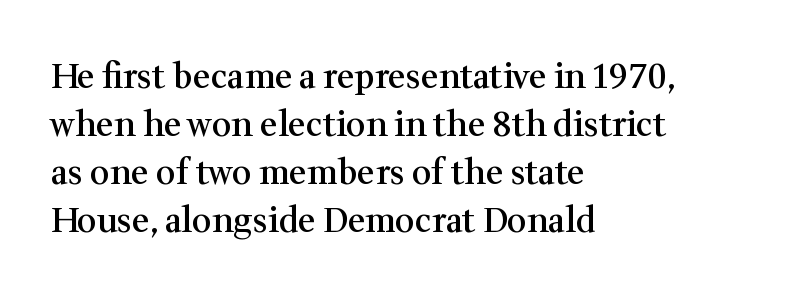
{"serif": "yes", "italic": "no", "bold": "semi", "weight": "semibold", "width": "normal", "stroke_contrast": "medium", "x_height": "medium", "monospaced": "no", "underline": "no", "align": "left", "line_spacing": "normal", "line_spacing_ratio": 1.41, "letter_spacing": "normal", "letter_spacing_em": 0.0, "glyph_px": 34}
